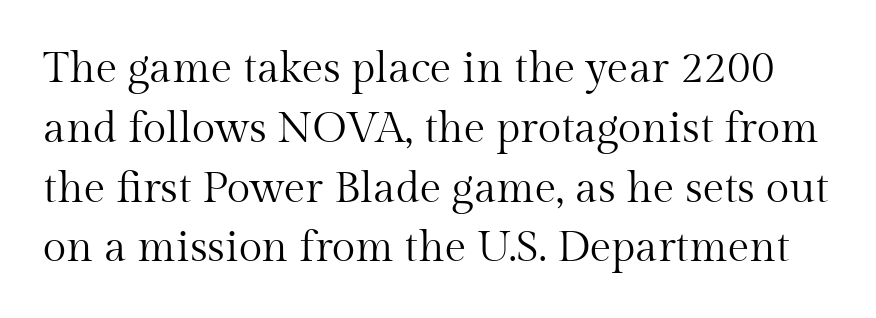
Q: Is the text bold? A: No.
Q: Is the text italic (slanted)? A: No, it is upright.
Q: Is the typeface a serif or a sans-serif typeface? A: Serif.
Q: Is the text underlined? A: No.
Q: Is the spacing between letters normal or unusually wide? A: Normal.
Q: Is the spacing between lines tight, normal or loose? A: Normal.
Q: Width (condensed, normal, or wide)? A: Normal.
Q: Stroke contrast? A: Medium.
Q: x-height? A: Medium.
Q: Monospaced? A: No.
